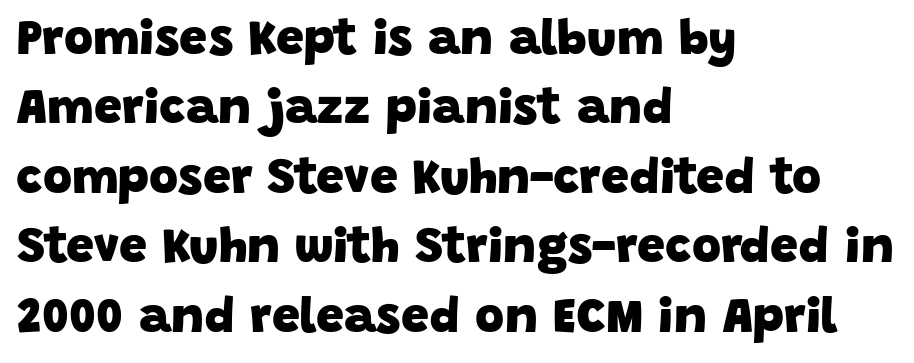
Q: Is the text bold? A: Yes.
Q: Is the typeface a serif or a sans-serif typeface? A: Sans-serif.
Q: Is the text underlined? A: No.
Q: How is the paragraph aligned? A: Left-aligned.
Q: Is the spacing between letters normal or unusually wide? A: Normal.
Q: Is the spacing between lines tight, normal or loose? A: Normal.
Q: Width (condensed, normal, or wide)? A: Normal.
Q: Stroke contrast? A: Low.
Q: x-height? A: Large.
Q: Monospaced? A: No.
